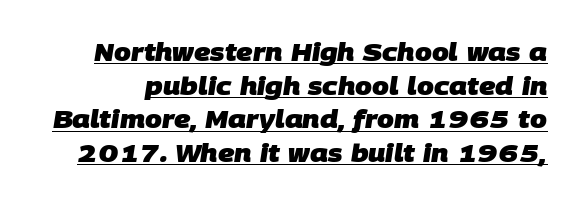
Quick note: underline on. Heavy-handed strokes throughout: this text is bold. Vertical spacing — default. Nothing unusual about the tracking: characters are spaced as the font intends.
